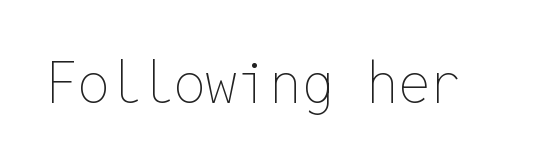
These lines were composed using upright roman letters. Each word holds together tightly as a unit, with standard inter-letter gaps. The rendering uses typewriter-style spacing with identical character cells. Type without underlining. The strokes carry an ordinary text weight at most.
